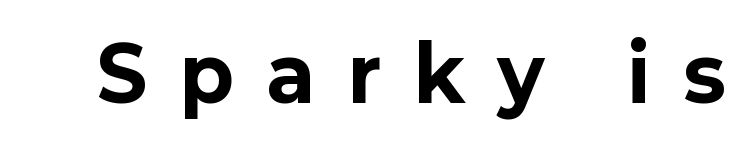
Q: Is the text bold? A: Yes.
Q: Is the text italic (slanted)? A: No, it is upright.
Q: Is the typeface a serif or a sans-serif typeface? A: Sans-serif.
Q: Is the text underlined? A: No.
Q: Is the spacing between letters normal or unusually wide? A: Unusually wide.
Q: Width (condensed, normal, or wide)? A: Normal.
Q: Stroke contrast? A: Low.
Q: x-height? A: Medium.
Q: Monospaced? A: No.
